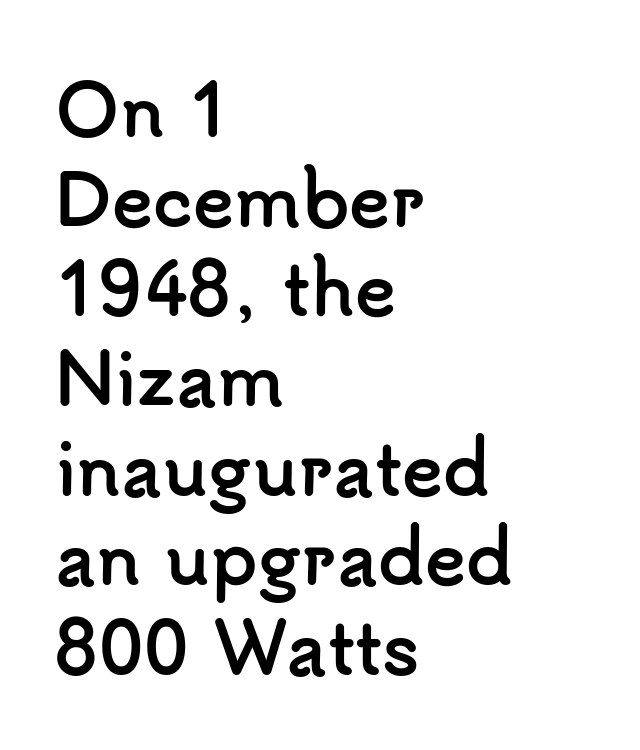
{"serif": "no", "italic": "no", "bold": "yes", "weight": "semibold", "width": "normal", "stroke_contrast": "low", "x_height": "small", "monospaced": "no", "underline": "no", "align": "left", "line_spacing": "normal", "line_spacing_ratio": 1.3, "letter_spacing": "normal", "letter_spacing_em": 0.0, "glyph_px": 69}
